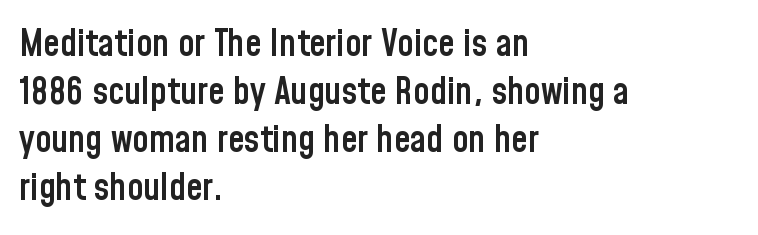
{"serif": "no", "italic": "no", "bold": "semi", "weight": "semibold", "width": "condensed", "stroke_contrast": "low", "x_height": "medium", "monospaced": "no", "underline": "no", "align": "left", "line_spacing": "normal", "line_spacing_ratio": 1.3, "letter_spacing": "normal", "letter_spacing_em": 0.0, "glyph_px": 37}
